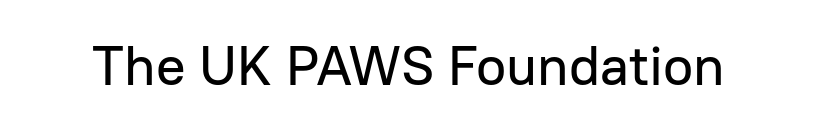
Is this a fixed-width face? No — the glyphs have proportional, varying widths. Font category for this specimen: sans-serif. Descenders are the only things crossing below the line. Ordinary non-slanted type is in use.
